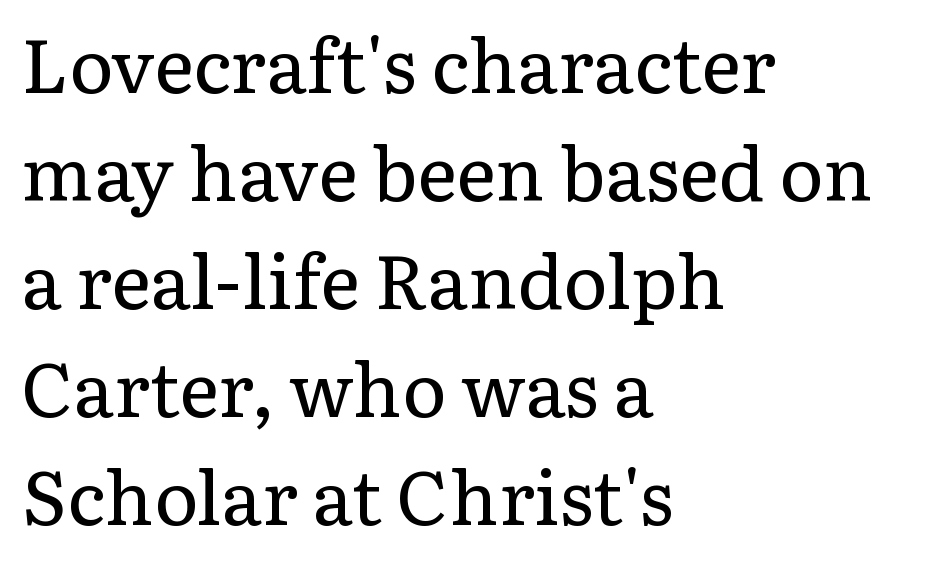
Tall strokes in this sample are plumb rather than angled. Font category for this specimen: serif. The weight would be labelled regular, book, light, or lighter still. The rendering anchors every line to the left-hand side. Beneath every word, the page is bare.
